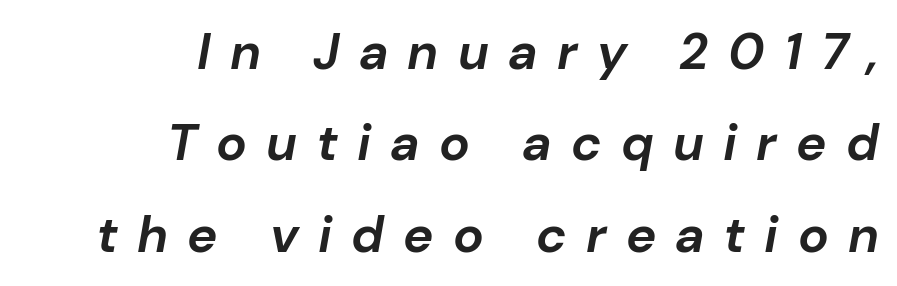
Q: Is the text bold? A: Yes.
Q: Is the text italic (slanted)? A: Yes, it leans right by about 10 degrees.
Q: Is the text underlined? A: No.
Q: How is the paragraph aligned? A: Right-aligned.
Q: Is the spacing between letters normal or unusually wide? A: Unusually wide.
Q: Width (condensed, normal, or wide)? A: Normal.
Q: Stroke contrast? A: Low.
Q: x-height? A: Medium.
Q: Monospaced? A: No.
